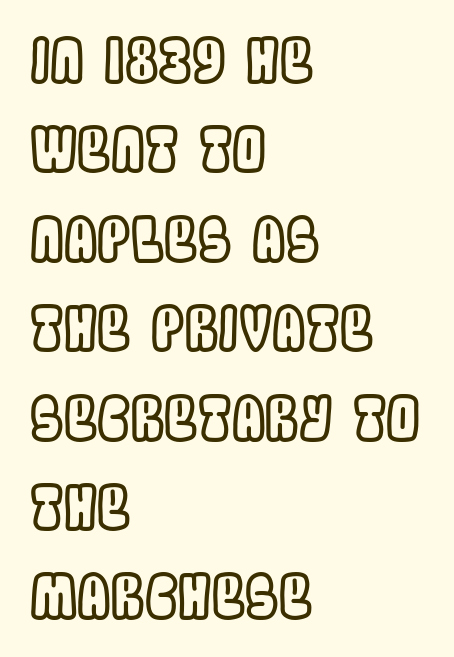
Q: Is the text italic (slanted)? A: No, it is upright.
Q: Is the text underlined? A: No.
Q: How is the paragraph aligned? A: Left-aligned.
Q: Is the spacing between letters normal or unusually wide? A: Normal.
Q: Is the spacing between lines tight, normal or loose? A: Normal.
Q: Width (condensed, normal, or wide)? A: Condensed.
Q: x-height? A: Large.
Q: Monospaced? A: No.
